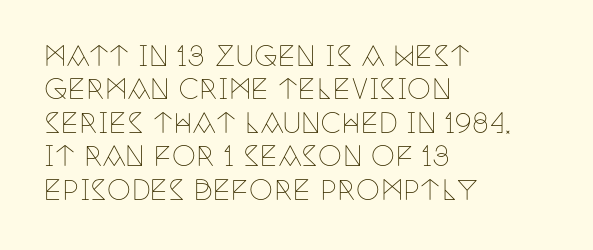
Q: Is the text bold? A: No.
Q: Is the text italic (slanted)? A: No, it is upright.
Q: Is the text underlined? A: No.
Q: How is the paragraph aligned? A: Left-aligned.
Q: Is the spacing between letters normal or unusually wide? A: Normal.
